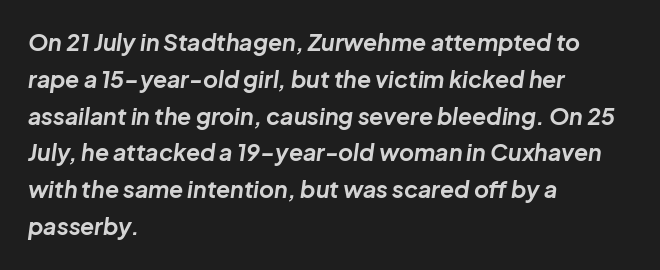
{"italic": "yes", "lean": "right", "slant_degrees": 8, "bold": "yes", "underline": "no", "align": "left", "line_spacing": "normal", "line_spacing_ratio": 1.6, "letter_spacing": "normal", "letter_spacing_em": 0.0, "glyph_px": 23}
